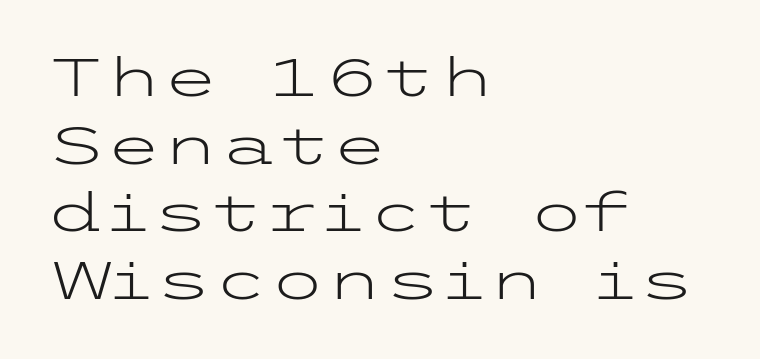
The image shows 52 px light, wide sans-serif type, upright; set left-aligned, normal line spacing (1.3x), normal letter spacing, not underlined; low stroke contrast and a medium x-height.
